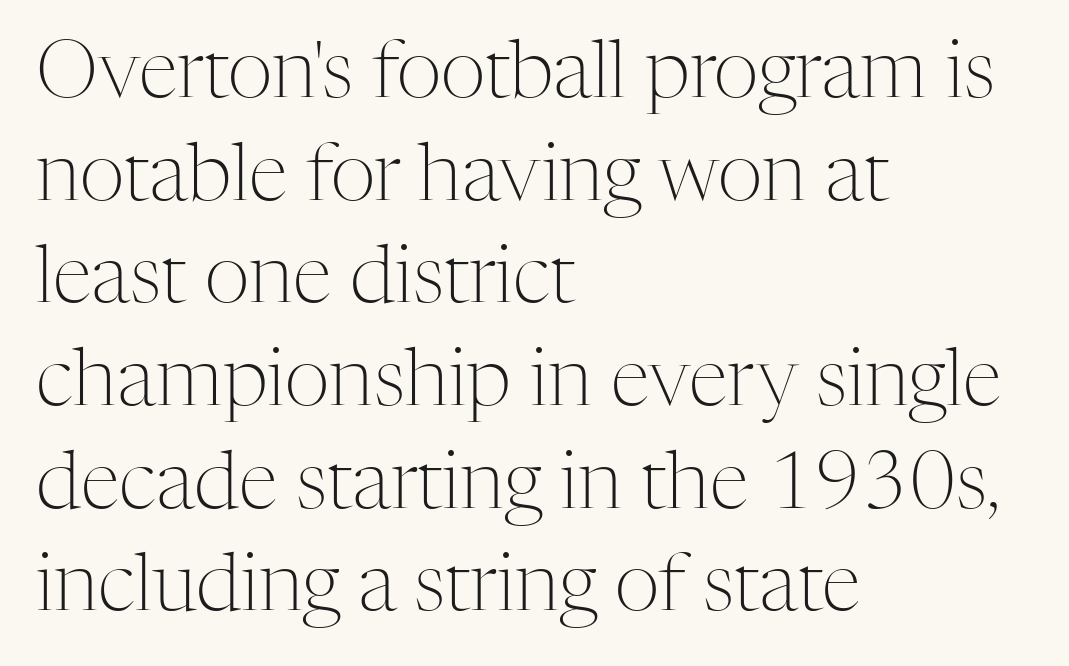
The setting favours the left margin, as ordinary paragraphs usually do. Words appear dense and cohesive because spacing is normal. On a weight scale, this lands at 450 or below. The typography opts for an upright posture over an oblique one. Do the characters align in a grid? No, the font is proportional.
